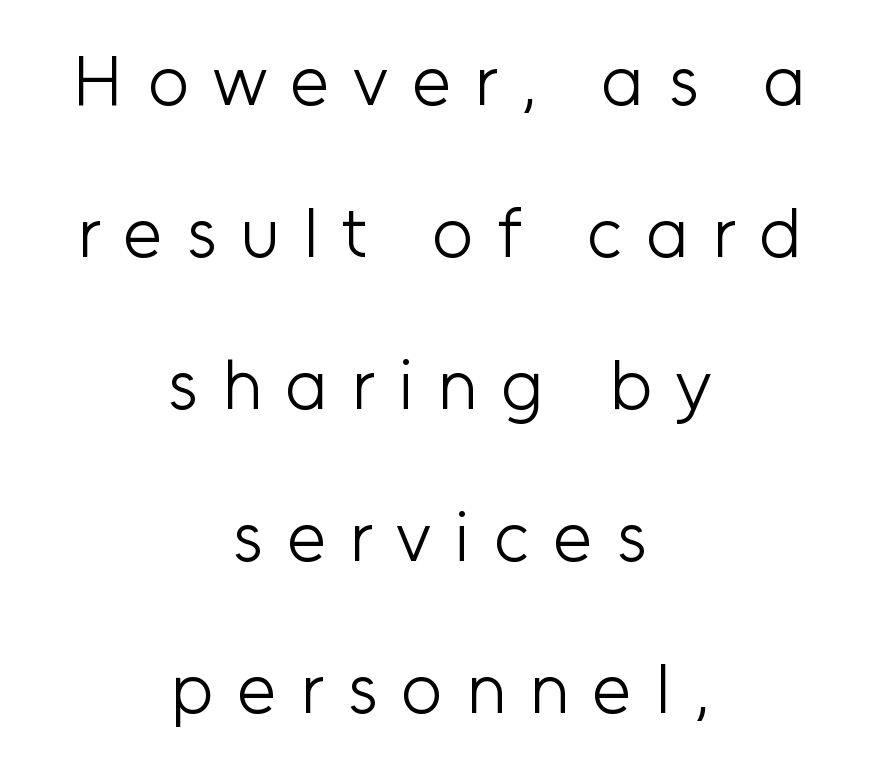
The image shows 71 px light sans-serif type, upright; set centered, loose line spacing (2.14x), unusually wide letter spacing (+0.33 em), not underlined; low stroke contrast and a medium x-height.
